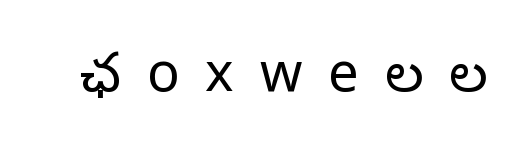
{"serif": "no", "italic": "no", "bold": "no", "weight": "light", "width": "normal", "stroke_contrast": "low", "x_height": "medium", "monospaced": "no", "underline": "no", "letter_spacing": "wide", "letter_spacing_em": 0.48, "glyph_px": 54}
